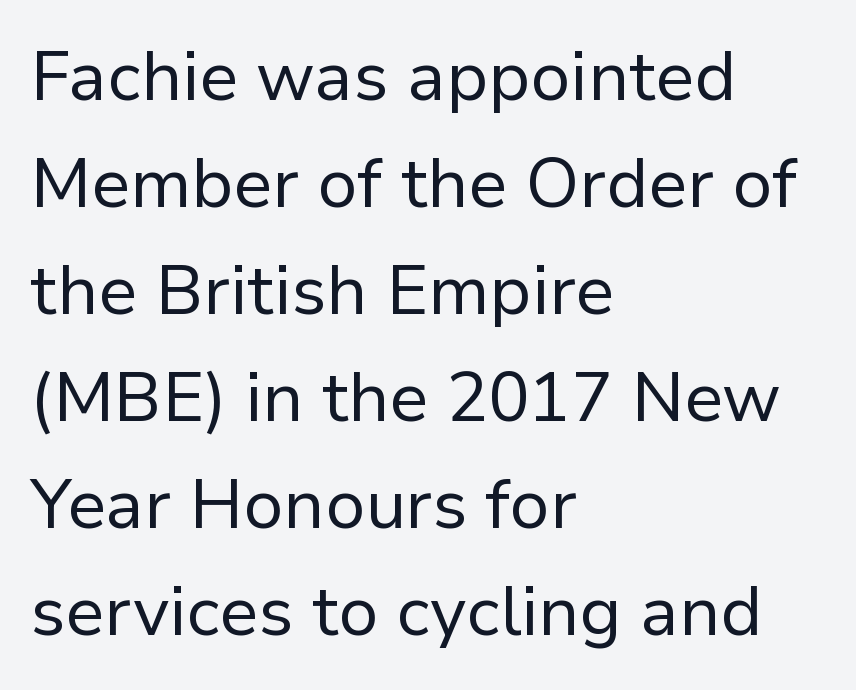
Q: Is the text bold? A: No.
Q: Is the text italic (slanted)? A: No, it is upright.
Q: Is the typeface a serif or a sans-serif typeface? A: Sans-serif.
Q: Is the text underlined? A: No.
Q: How is the paragraph aligned? A: Left-aligned.
Q: Is the spacing between letters normal or unusually wide? A: Normal.
Q: Is the spacing between lines tight, normal or loose? A: Normal.
Q: Width (condensed, normal, or wide)? A: Normal.
Q: Stroke contrast? A: Low.
Q: x-height? A: Medium.
Q: Monospaced? A: No.
